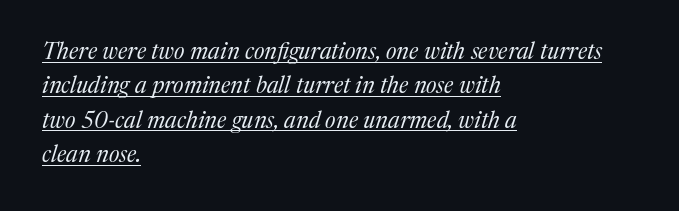
Vertical stems look standard width or narrower in stroke. The setting favours the left margin, as ordinary paragraphs usually do. Does extra space separate the letters? No, they use regular spacing. This rendering features underlined lettering. Honestly, the row spacing looks completely unremarkable. The whole block is typeset with a tilt.
